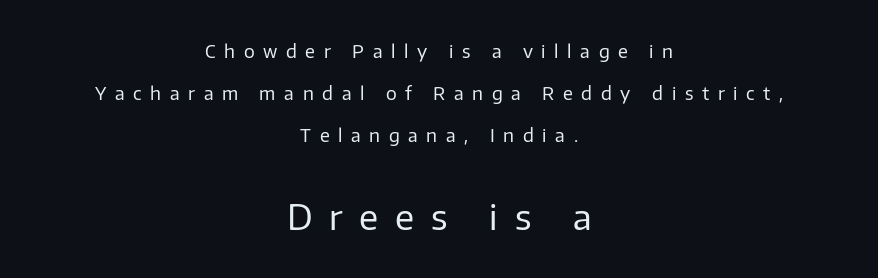
The image shows 35 px regular-weight sans-serif type, upright; set centered, loose line spacing (2.34x), unusually wide letter spacing (+0.48 em), not underlined; the second (bottom) block is 1.94x larger; low stroke contrast and a medium x-height.
